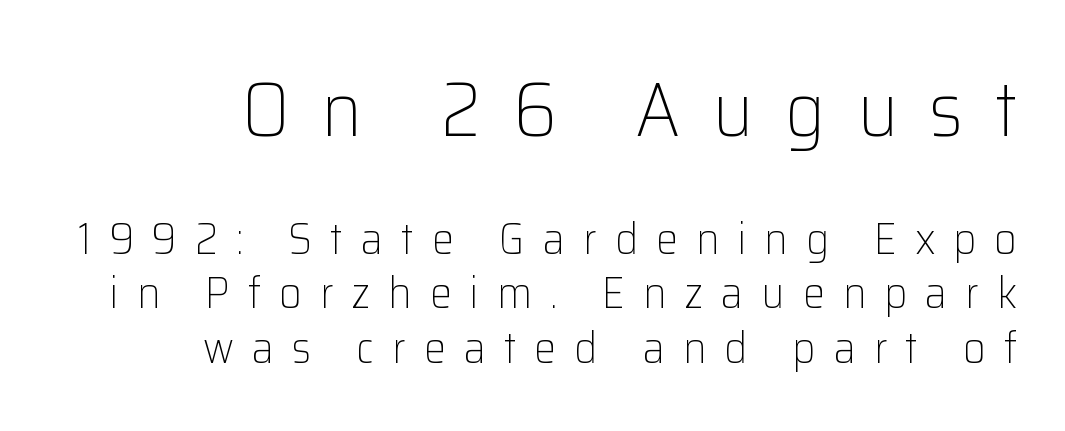
The image shows 77 px light sans-serif type, upright; set right-aligned, line spacing 1.23x, unusually wide letter spacing (+0.41 em), not underlined; the first (top) block is 1.75x larger; low stroke contrast and a medium x-height.
